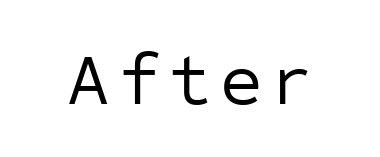
Q: Is the text bold? A: No.
Q: Is the text italic (slanted)? A: No, it is upright.
Q: Is the typeface a serif or a sans-serif typeface? A: Sans-serif.
Q: Is the text underlined? A: No.
Q: Width (condensed, normal, or wide)? A: Normal.
Q: Stroke contrast? A: Low.
Q: x-height? A: Medium.
Q: Monospaced? A: Yes.
